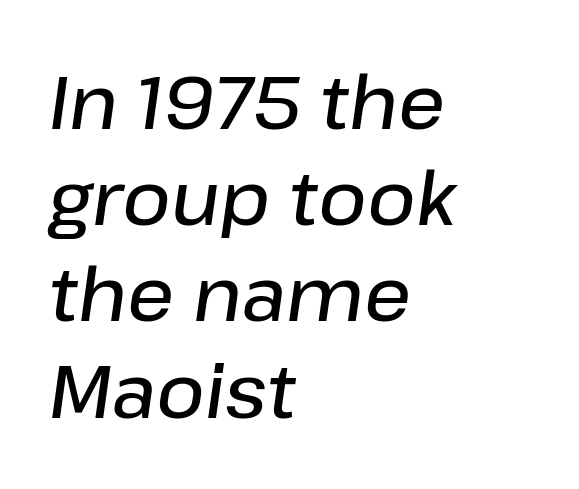
Caption: standard tracking, unaltered. Clear beneath every line of the passage. Bold? Not quite — semibold, heavier than regular but stopping short. Quick note: interline space is typical. Style check: oblique.
